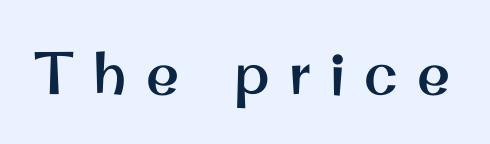
The image shows 60 px sans-serif type, upright; set unusually wide letter spacing (+0.32 em), not underlined; medium stroke contrast and a small x-height.
